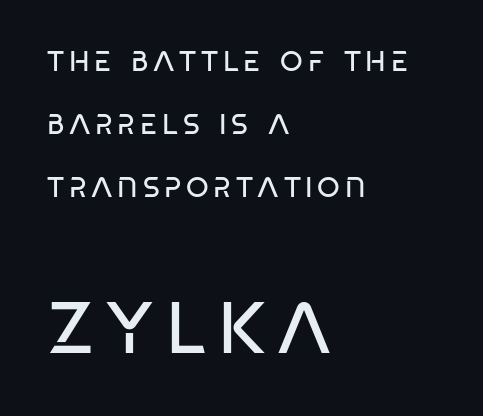
Q: Is the text bold? A: No.
Q: Is the text italic (slanted)? A: No, it is upright.
Q: Is the typeface a serif or a sans-serif typeface? A: Sans-serif.
Q: Is the text underlined? A: No.
Q: How is the paragraph aligned? A: Left-aligned.
Q: Is the spacing between lines tight, normal or loose? A: Loose.
Q: Which block of text is set in a larger size, the first (top) or the second (bottom)? A: The second (bottom) one.
Q: Width (condensed, normal, or wide)? A: Condensed.
Q: Stroke contrast? A: Low.
Q: x-height? A: Large.
Q: Monospaced? A: No.
